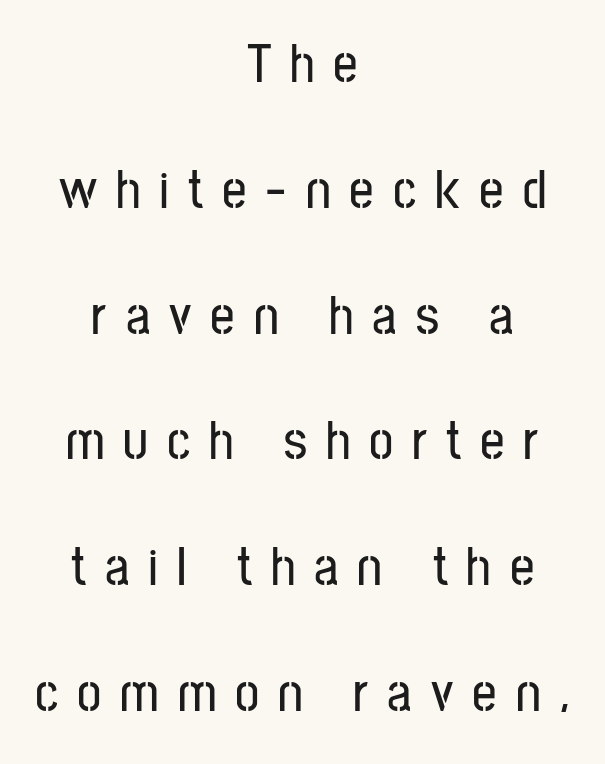
The image shows 54 px condensed sans-serif type, upright; set centered, loose line spacing (2.33x), unusually wide letter spacing (+0.35 em), not underlined; low stroke contrast and a medium x-height.
